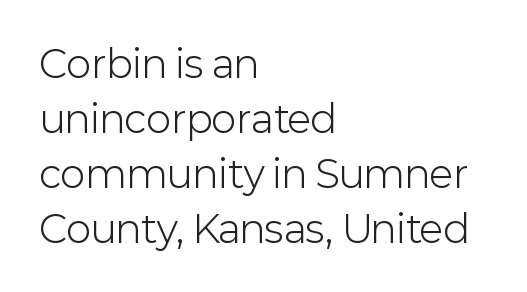
The image shows 38 px light sans-serif type, upright; set left-aligned, normal line spacing (1.45x), normal letter spacing, not underlined; low stroke contrast and a medium x-height.
